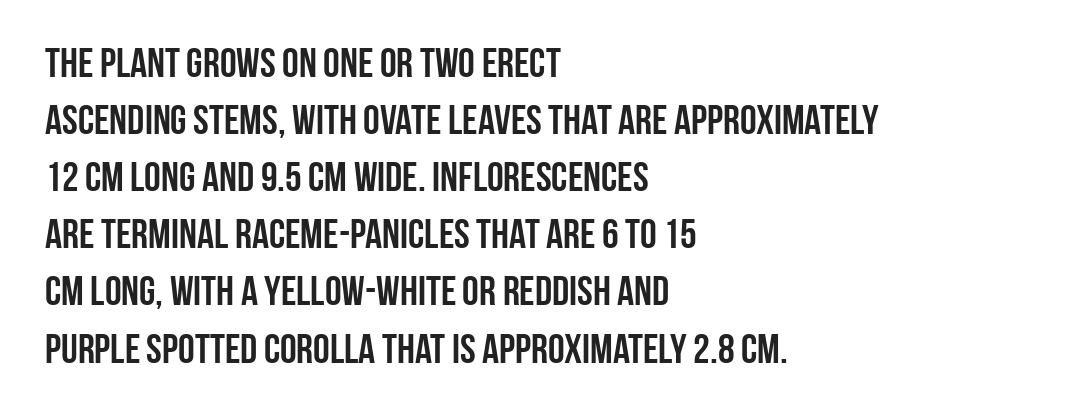
The image shows 42 px condensed sans-serif type, upright; set left-aligned, normal line spacing (1.36x), normal letter spacing, not underlined; low stroke contrast and a large x-height.
